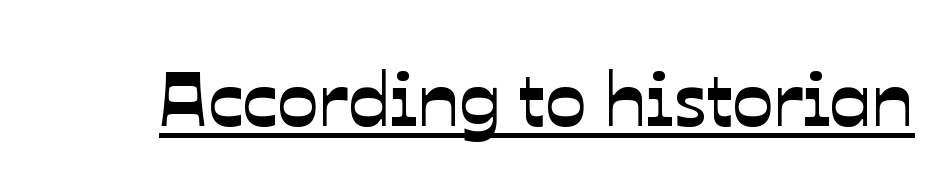
The image shows 77 px sans-serif type; set normal letter spacing, underlined; low stroke contrast and a medium x-height.
